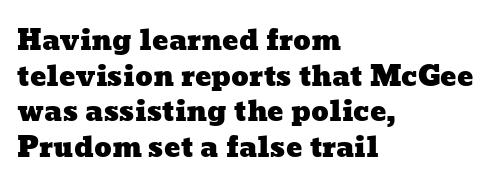
Short note: letters normally spaced. If you drew a ruler down the left edge, every line would touch it. The area under the type is left untouched. Reading down the column, the eye jumps a familiar distance to each next line.
